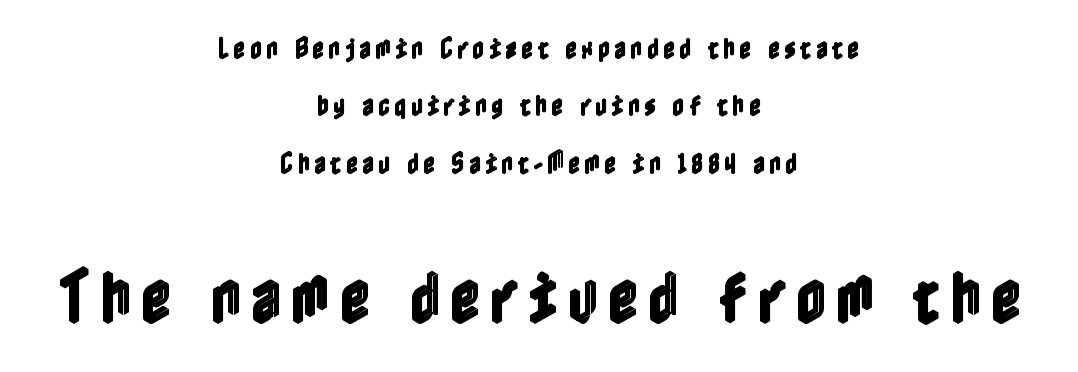
The image shows 59 px condensed type, upright; set centered, loose line spacing (2.39x), not underlined; the second (bottom) block is 2.46x larger; a medium x-height.
